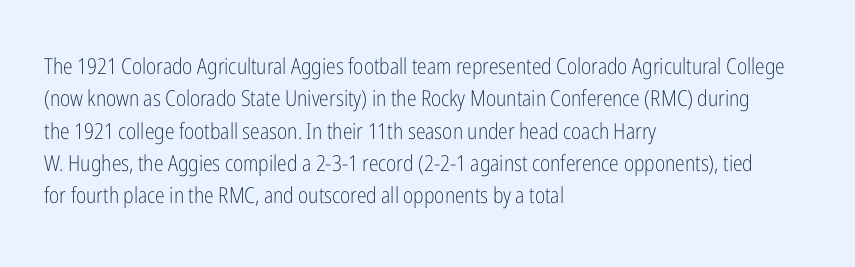
Q: Is the text bold? A: No.
Q: Is the text italic (slanted)? A: No, it is upright.
Q: Is the text underlined? A: No.
Q: How is the paragraph aligned? A: Left-aligned.
Q: Is the spacing between letters normal or unusually wide? A: Normal.
Q: Is the spacing between lines tight, normal or loose? A: Normal.
